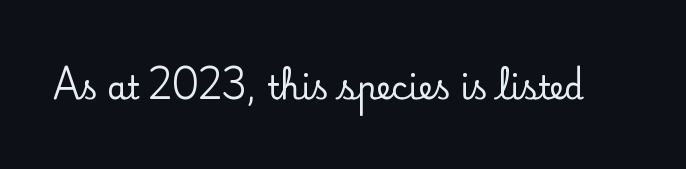
This is the regular roman posture of the typeface. The passage shown is not underscored anywhere. Spacing verdict: proportional, widths tailored to each character. Spacing between characters is what you'd get straight out of the box.
